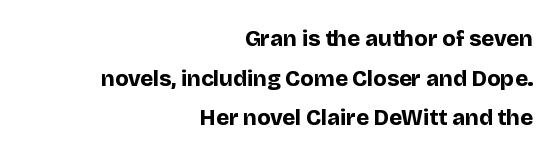
The image shows 22 px bold type, upright; set right-aligned, line spacing 1.8x, normal letter spacing, not underlined.
